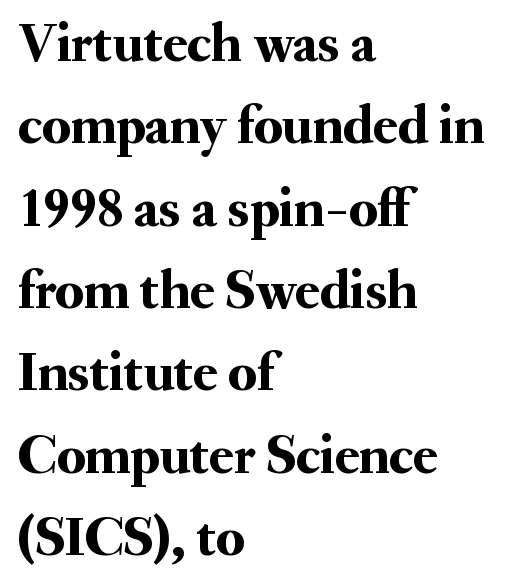
Left-aligned paragraph, ragged on the right. Every character sits straight up, as roman type does. Spacing verdict: proportional, widths tailored to each character. No word sits above an underline. The letters sit at their default tracking, neither squeezed nor spread. This block has exactly the height ordinary leading produces.
